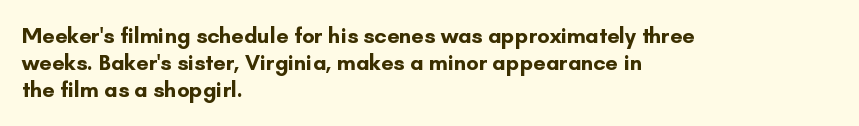
Q: Is the text bold? A: Yes.
Q: Is the text italic (slanted)? A: No, it is upright.
Q: Is the text underlined? A: No.
Q: How is the paragraph aligned? A: Left-aligned.
Q: Is the spacing between letters normal or unusually wide? A: Normal.
